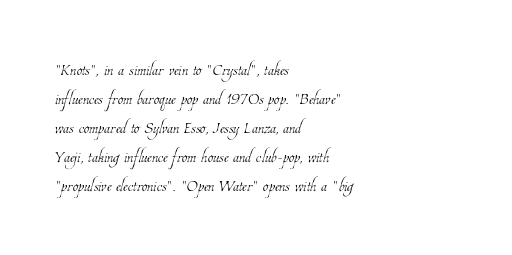
The image shows 22 px text type; set left-aligned, normal line spacing (1.32x), normal letter spacing, not underlined.
